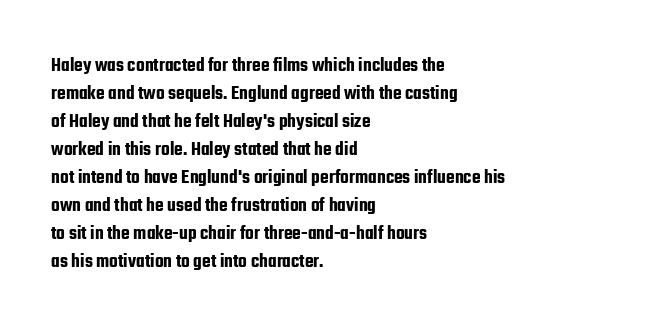
{"italic": "no", "underline": "no", "align": "left", "line_spacing": "normal", "line_spacing_ratio": 1.4, "letter_spacing": "normal", "letter_spacing_em": 0.0, "glyph_px": 20}
